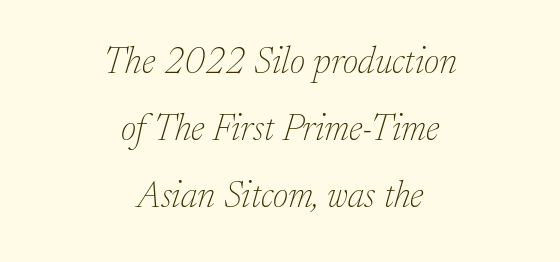
Q: Is the text bold? A: No.
Q: Is the text italic (slanted)? A: Yes, it leans right by about 17 degrees.
Q: Is the typeface a serif or a sans-serif typeface? A: Serif.
Q: Is the text underlined? A: No.
Q: How is the paragraph aligned? A: Centered.
Q: Is the spacing between letters normal or unusually wide? A: Normal.
Q: Width (condensed, normal, or wide)? A: Normal.
Q: Stroke contrast? A: Low.
Q: x-height? A: Medium.
Q: Monospaced? A: No.
